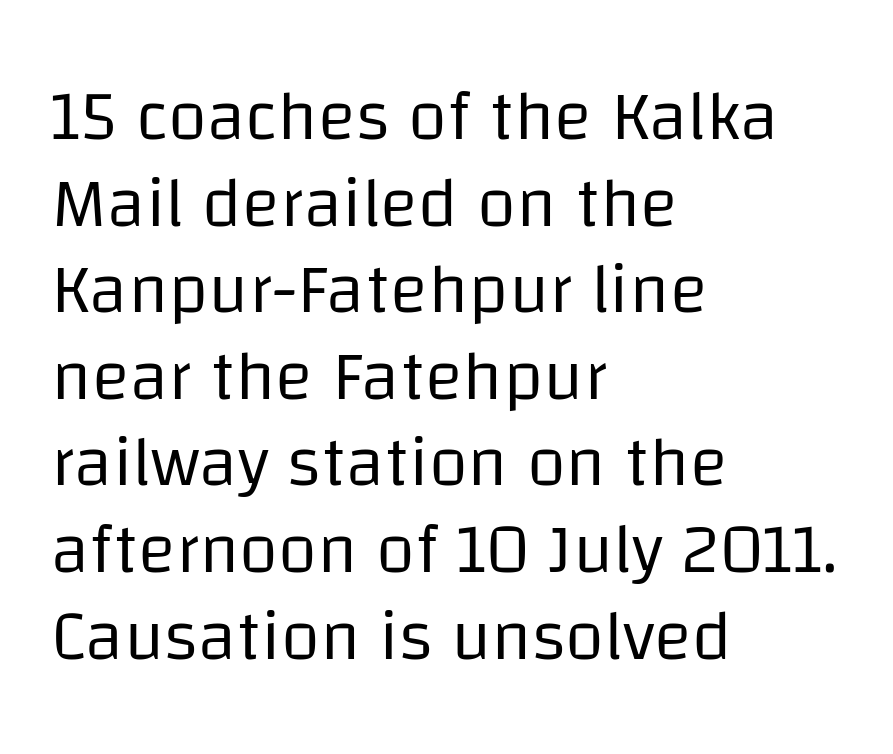
Q: Is the text bold? A: No.
Q: Is the text italic (slanted)? A: No, it is upright.
Q: Is the typeface a serif or a sans-serif typeface? A: Sans-serif.
Q: Is the text underlined? A: No.
Q: How is the paragraph aligned? A: Left-aligned.
Q: Is the spacing between letters normal or unusually wide? A: Normal.
Q: Width (condensed, normal, or wide)? A: Normal.
Q: Stroke contrast? A: Low.
Q: x-height? A: Large.
Q: Monospaced? A: No.
